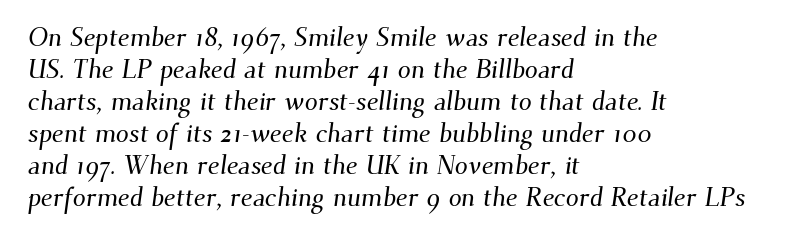
The rendering anchors every line to the left-hand side. Nothing unusual about the tracking: characters are spaced as the font intends. The string is rendered with underlining switched off.
